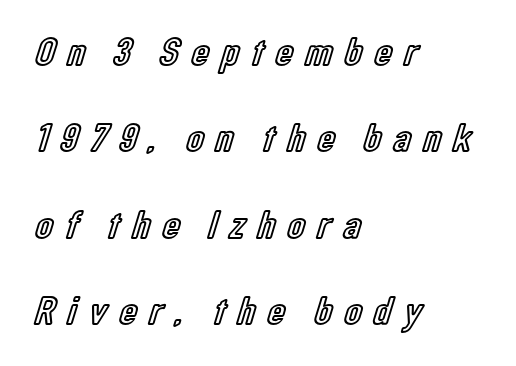
Q: Is the text italic (slanted)? A: Yes.
Q: Is the text underlined? A: No.
Q: How is the paragraph aligned? A: Left-aligned.
Q: Is the spacing between letters normal or unusually wide? A: Unusually wide.
Q: Is the spacing between lines tight, normal or loose? A: Loose.
Q: Width (condensed, normal, or wide)? A: Condensed.
Q: x-height? A: Medium.
Q: Monospaced? A: No.
